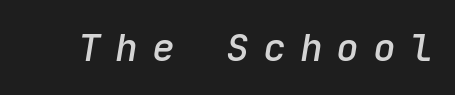
Q: Is the text bold? A: Semi-bold.
Q: Is the text italic (slanted)? A: Yes, it leans right by about 9 degrees.
Q: Is the text underlined? A: No.
Q: Is the spacing between letters normal or unusually wide? A: Unusually wide.
Q: Width (condensed, normal, or wide)? A: Normal.
Q: Stroke contrast? A: Low.
Q: x-height? A: Medium.
Q: Monospaced? A: Yes.
